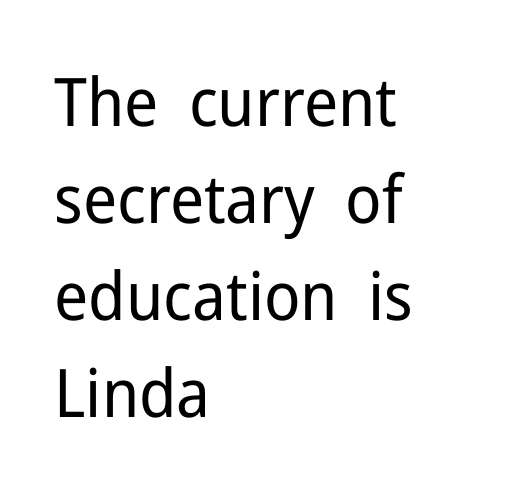
The image shows 67 px regular-weight sans-serif type, upright; set left-aligned, normal line spacing (1.45x), normal letter spacing, not underlined; low stroke contrast and a medium x-height.
